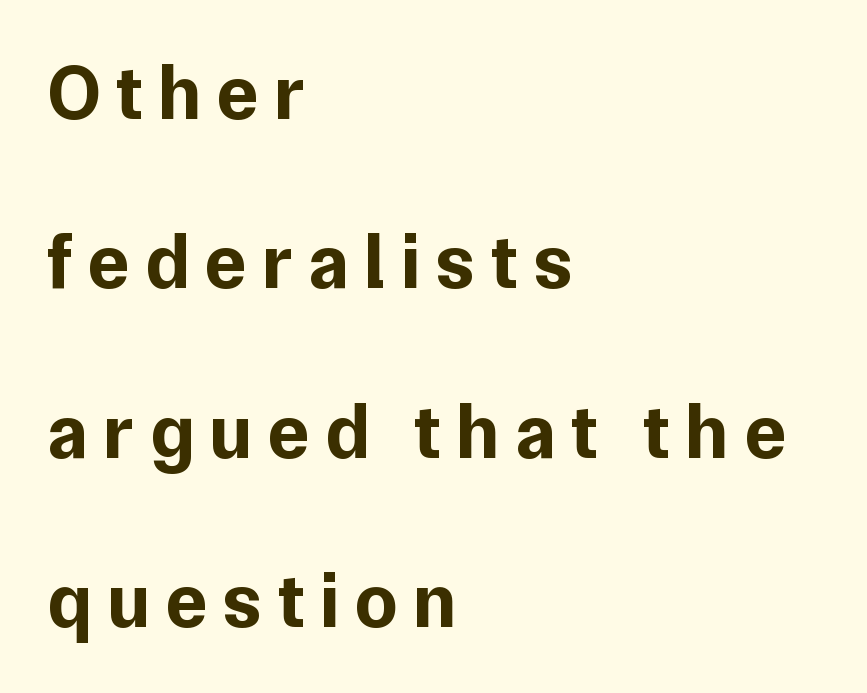
Each new line begins a long way beneath the previous one. Layout note: lines flush left. Varying glyph widths throughout — classic text-font behaviour. Notice how thick the strokes are: this is what a full bold looks like. The characters display no serif detailing; their extremities are plain.
